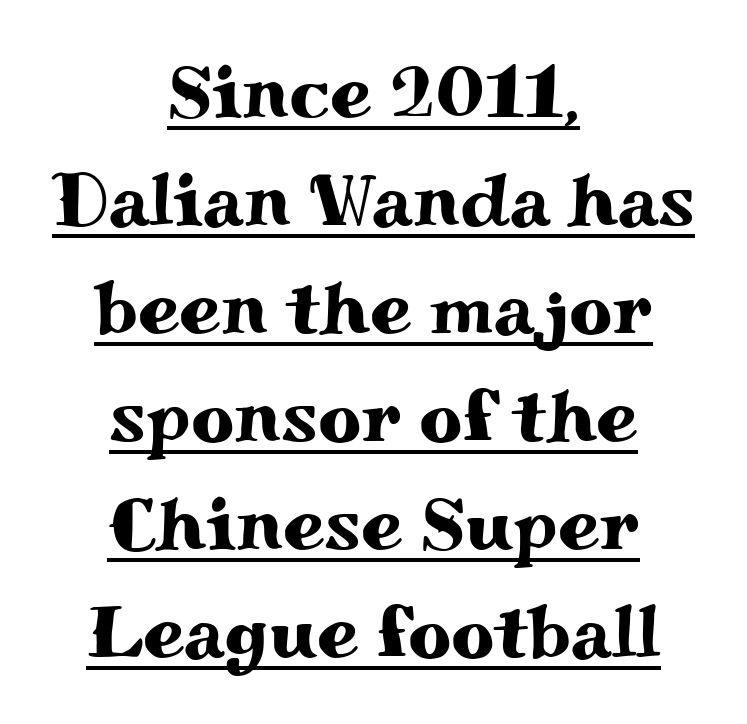
Successive baselines arrive at the customary interval. Glyph-to-glyph distance matches everyday printed text. Alignment: centered. Typographically, this falls in the serif category.
